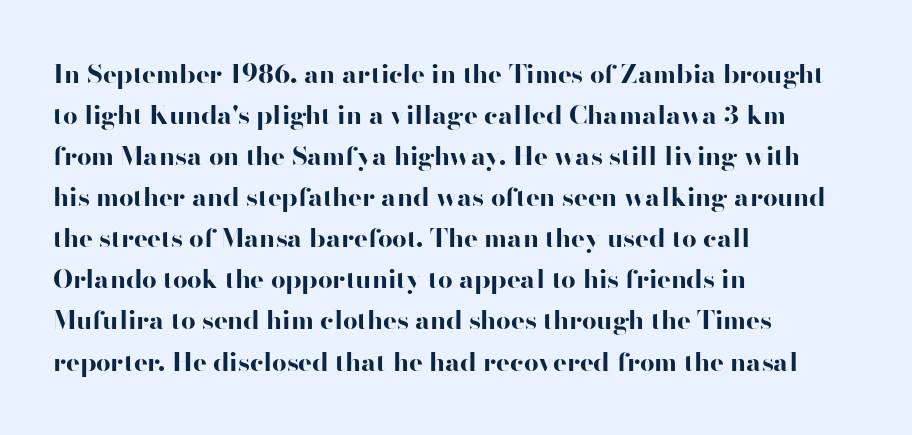
Q: Is the text bold? A: Yes.
Q: Is the text italic (slanted)? A: No, it is upright.
Q: Is the text underlined? A: No.
Q: How is the paragraph aligned? A: Left-aligned.
Q: Is the spacing between letters normal or unusually wide? A: Normal.
Q: Is the spacing between lines tight, normal or loose? A: Normal.
